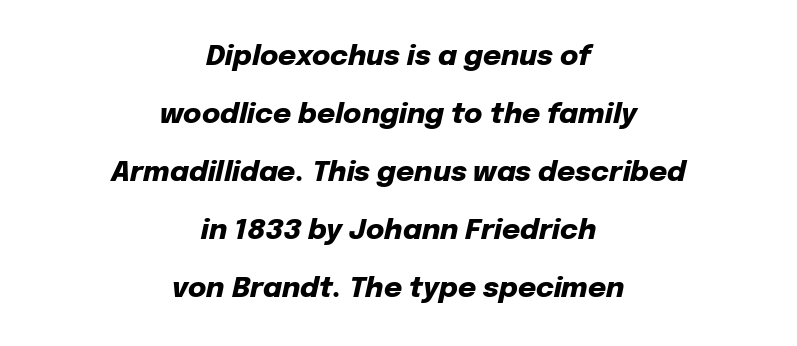
{"italic": "yes", "lean": "right", "slant_degrees": 12, "bold": "yes", "weight": "heavy", "width": "normal", "stroke_contrast": "low", "x_height": "medium", "monospaced": "no", "underline": "no", "align": "center", "line_spacing": "loose", "line_spacing_ratio": 2.07, "letter_spacing": "normal", "letter_spacing_em": 0.0, "glyph_px": 28}
